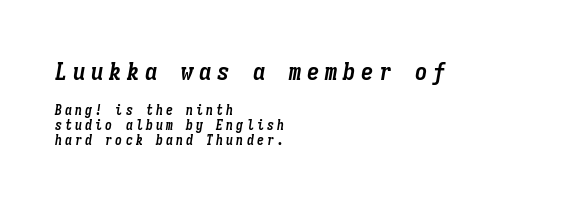
{"italic": "yes", "lean": "right", "slant_degrees": 9, "bold": "yes", "underline": "no", "align": "left", "line_spacing": "tight", "line_spacing_ratio": 1.06, "letter_spacing": "wide", "letter_spacing_em": 0.22, "larger_block": "first", "size_ratio": 1.79, "glyph_px": 25}
